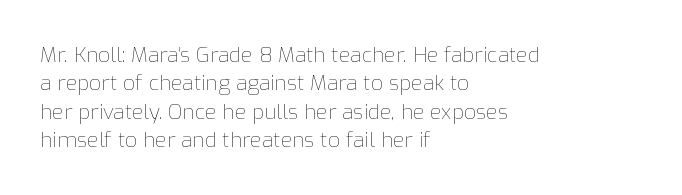
Evenly set lines give the paragraph a standard silhouette. Students, note that the glyphs here touch the page at normal intervals. In terms of posture, this sample is upright. Typeset ragged right — the left edge is the straight one.
